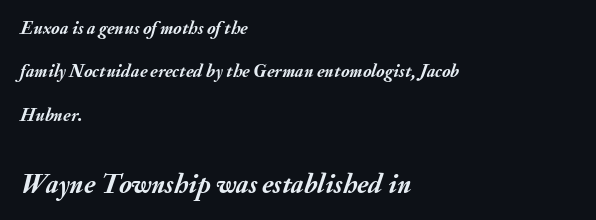
The image shows 27 px bold type, italic (leaning right); set left-aligned, loose line spacing (2.41x), normal letter spacing, not underlined; the second (bottom) block is 1.5x larger.
